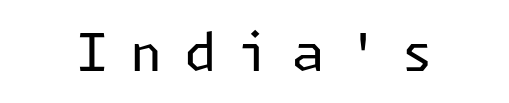
Q: Is the text bold? A: No.
Q: Is the text italic (slanted)? A: No, it is upright.
Q: Is the typeface a serif or a sans-serif typeface? A: Sans-serif.
Q: Is the text underlined? A: No.
Q: Is the spacing between letters normal or unusually wide? A: Unusually wide.
Q: Width (condensed, normal, or wide)? A: Normal.
Q: Stroke contrast? A: Low.
Q: x-height? A: Medium.
